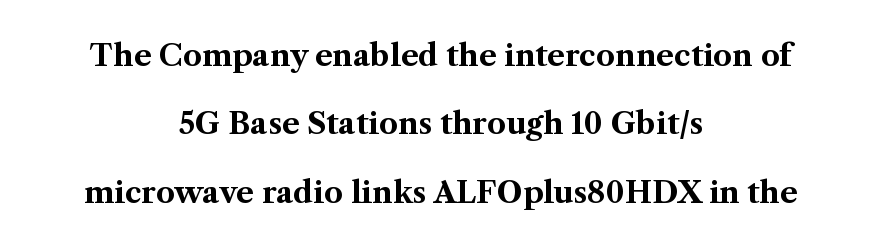
This rendering employs a face with finishing strokes, i.e., a serif. Check under the words: just untouched page. Leading is clearly above the norm, producing a sparse column. Designer's note — italics off, roman on. The rag falls on both sides of this text block equally.
